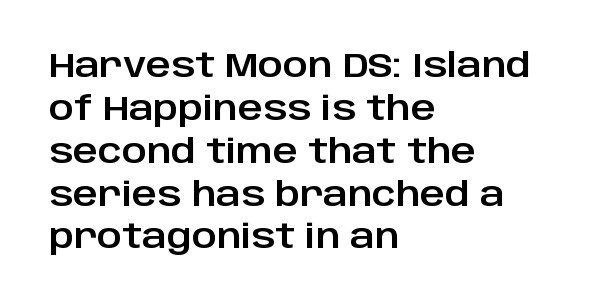
Italic: no, the glyphs are upright roman. The designer went with a sans here, leaving each stem footless. These lines stack with their left ends in a neat column. These lines are rendered in a variable-pitch font. Observe the ordinary spacing: letters are neighbours, not strangers. Rows of type keep a routine distance in the vertical direction.
